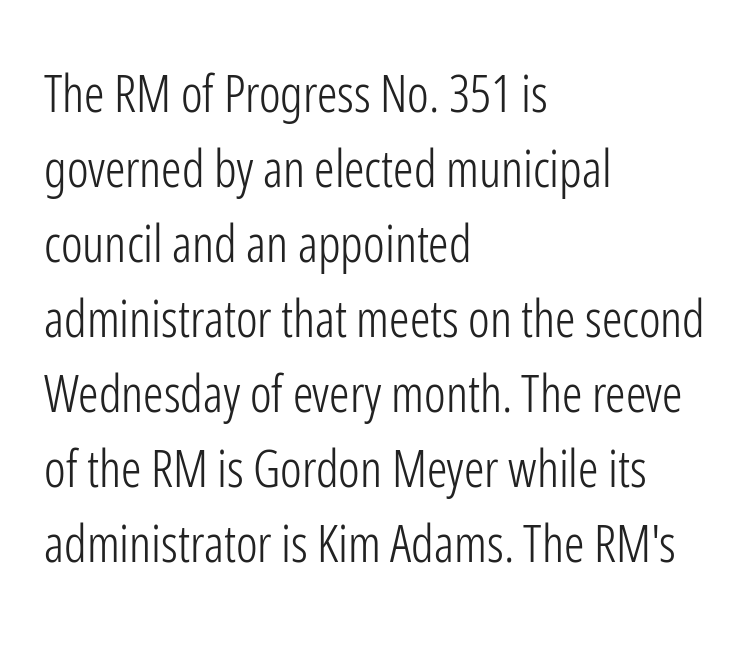
Q: Is the text bold? A: No.
Q: Is the text italic (slanted)? A: No, it is upright.
Q: Is the typeface a serif or a sans-serif typeface? A: Sans-serif.
Q: Is the text underlined? A: No.
Q: How is the paragraph aligned? A: Left-aligned.
Q: Is the spacing between letters normal or unusually wide? A: Normal.
Q: Is the spacing between lines tight, normal or loose? A: Normal.
Q: Width (condensed, normal, or wide)? A: Condensed.
Q: Stroke contrast? A: Low.
Q: x-height? A: Medium.
Q: Monospaced? A: No.
